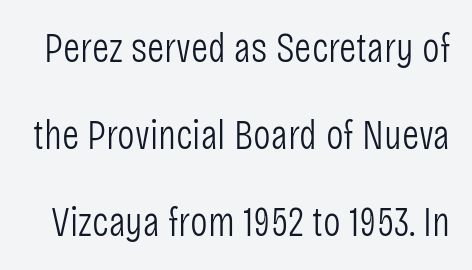
{"serif": "no", "italic": "no", "bold": "no", "weight": "light", "width": "condensed", "stroke_contrast": "low", "x_height": "large", "monospaced": "no", "underline": "no", "line_spacing": "loose", "line_spacing_ratio": 2.07, "letter_spacing": "normal", "letter_spacing_em": 0.0, "glyph_px": 42}
